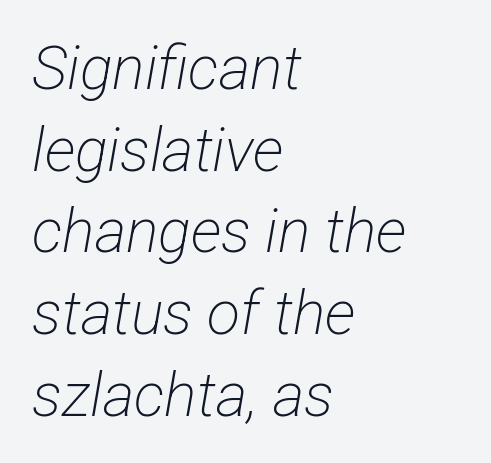
Q: Is the text bold? A: No.
Q: Is the typeface a serif or a sans-serif typeface? A: Sans-serif.
Q: Is the text underlined? A: No.
Q: How is the paragraph aligned? A: Left-aligned.
Q: Is the spacing between letters normal or unusually wide? A: Normal.
Q: Is the spacing between lines tight, normal or loose? A: Normal.
Q: Width (condensed, normal, or wide)? A: Condensed.
Q: Stroke contrast? A: Low.
Q: x-height? A: Medium.
Q: Monospaced? A: No.
